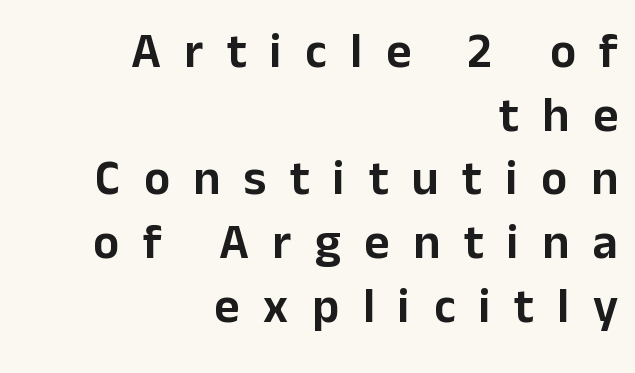
{"serif": "no", "italic": "no", "width": "normal", "stroke_contrast": "low", "x_height": "medium", "monospaced": "no", "underline": "no", "align": "right", "line_spacing": "normal", "line_spacing_ratio": 1.3, "letter_spacing": "wide", "letter_spacing_em": 0.48, "glyph_px": 49}
